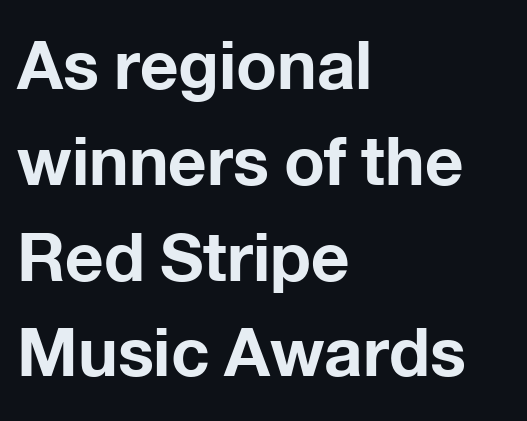
{"serif": "no", "italic": "no", "bold": "yes", "weight": "bold", "width": "normal", "stroke_contrast": "low", "x_height": "medium", "monospaced": "no", "underline": "no", "align": "left", "line_spacing": "normal", "line_spacing_ratio": 1.43, "letter_spacing": "normal", "letter_spacing_em": 0.0, "glyph_px": 67}
